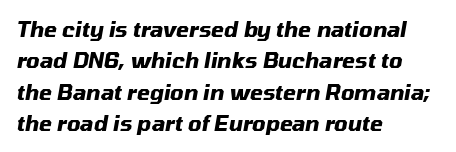
The image shows 21 px bold type, italic (leaning right); set left-aligned, normal line spacing (1.49x), normal letter spacing, not underlined.
